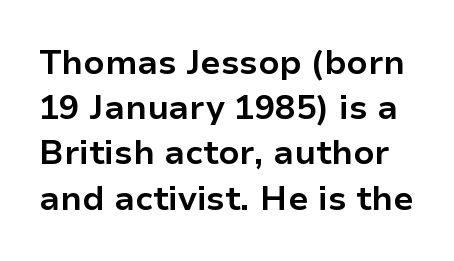
The image shows 34 px bold sans-serif type, upright; set normal line spacing (1.33x), normal letter spacing, not underlined; low stroke contrast and a medium x-height.
